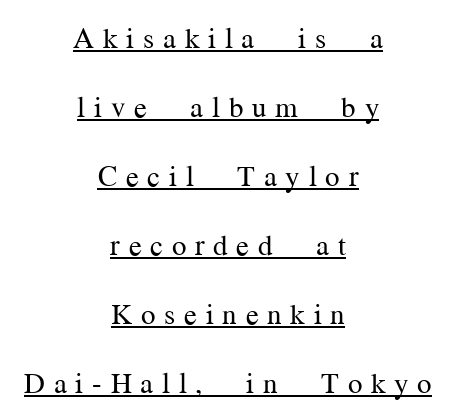
Horizontally, the lines are justified to the midpoint only. The letterforms sit at book weight or below. Vertically, the passage feels expansive, rows floating well apart. Underline: present. I'd call this a serif setting — the letters wear small feet. You could only call the tracking loose — the letters float apart.
